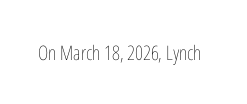
{"italic": "no", "bold": "no", "underline": "no", "letter_spacing": "normal", "letter_spacing_em": 0.0, "glyph_px": 20}
